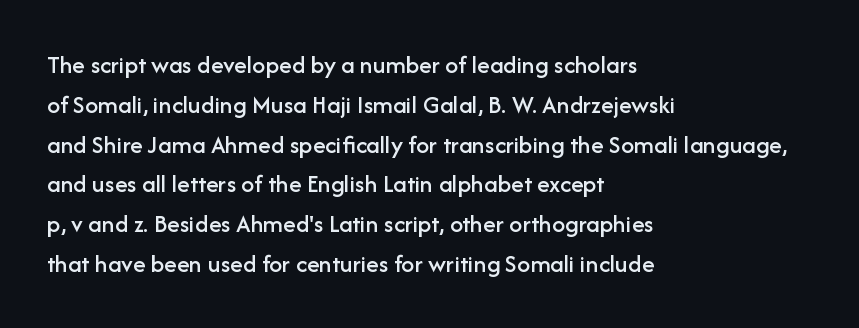
How would I describe the line gaps? Plain and ordinary. Does extra space separate the letters? No, they use regular spacing. These lines stack with their left ends in a neat column. Underlining? Definitely not there. Quick note: not italic, upright.
